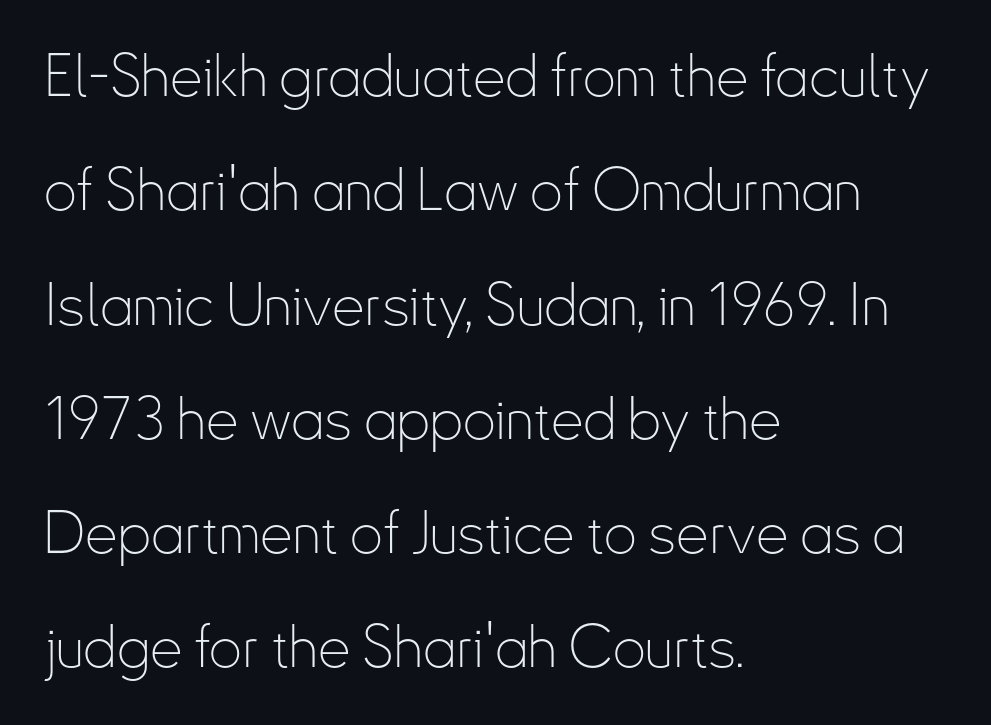
{"serif": "no", "italic": "no", "bold": "no", "weight": "thin", "width": "condensed", "stroke_contrast": "low", "x_height": "small", "monospaced": "no", "underline": "no", "align": "left", "line_spacing": "loose", "line_spacing_ratio": 1.97, "letter_spacing": "normal", "letter_spacing_em": 0.0, "glyph_px": 58}
